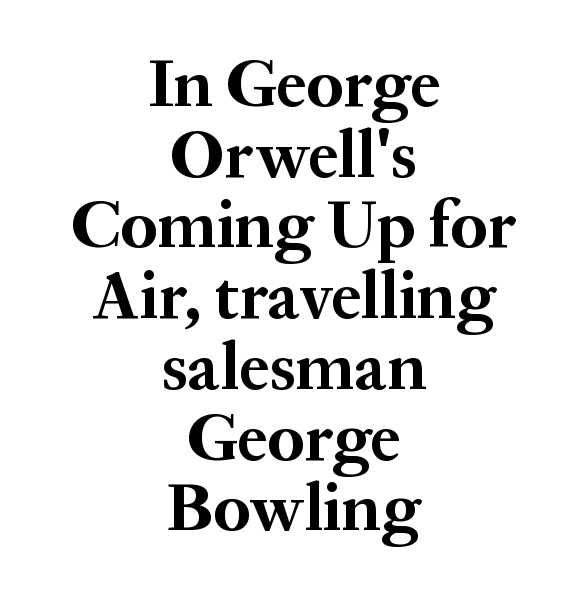
{"serif": "yes", "italic": "no", "bold": "yes", "weight": "bold", "width": "normal", "stroke_contrast": "medium", "x_height": "medium", "monospaced": "no", "underline": "no", "align": "center", "line_spacing": "tight", "line_spacing_ratio": 1.04, "letter_spacing": "normal", "letter_spacing_em": 0.0, "glyph_px": 68}
